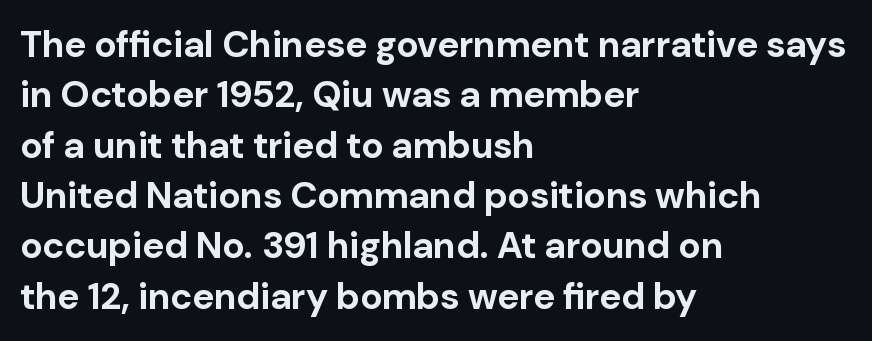
Q: Is the text bold? A: Yes.
Q: Is the text italic (slanted)? A: No, it is upright.
Q: Is the typeface a serif or a sans-serif typeface? A: Sans-serif.
Q: Is the text underlined? A: No.
Q: How is the paragraph aligned? A: Left-aligned.
Q: Is the spacing between letters normal or unusually wide? A: Normal.
Q: Is the spacing between lines tight, normal or loose? A: Normal.
Q: Width (condensed, normal, or wide)? A: Normal.
Q: Stroke contrast? A: Low.
Q: x-height? A: Medium.
Q: Monospaced? A: No.
